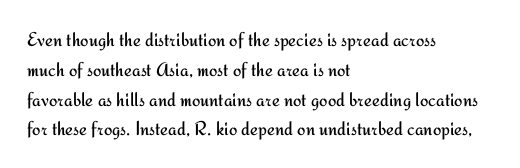
Q: Is the text bold? A: No.
Q: Is the text italic (slanted)? A: No, it is upright.
Q: Is the text underlined? A: No.
Q: How is the paragraph aligned? A: Left-aligned.
Q: Is the spacing between letters normal or unusually wide? A: Normal.
Q: Is the spacing between lines tight, normal or loose? A: Normal.
